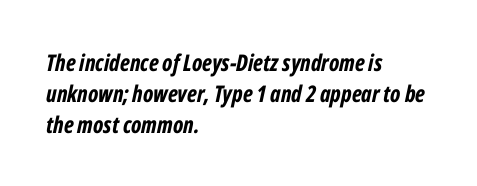
Reading down the block, your eye returns to a fixed left position each line. Slanted lettering throughout. Each word holds together tightly as a unit, with standard inter-letter gaps. Words float on clear page, feet unadorned. Whoever set this chose a conventional vertical rhythm. Typesetter's note: full bold, strokes at maximum text heaviness.
